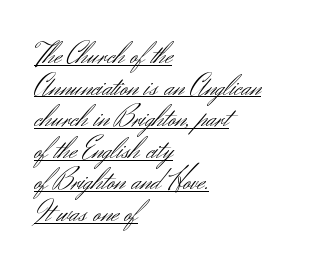
Q: Is the text bold? A: No.
Q: Is the text italic (slanted)? A: Yes.
Q: Is the typeface a serif or a sans-serif typeface? A: Sans-serif.
Q: Is the text underlined? A: Yes.
Q: How is the paragraph aligned? A: Left-aligned.
Q: Is the spacing between letters normal or unusually wide? A: Normal.
Q: Is the spacing between lines tight, normal or loose? A: Tight.
Q: Width (condensed, normal, or wide)? A: Normal.
Q: Stroke contrast? A: Medium.
Q: x-height? A: Small.
Q: Monospaced? A: No.
